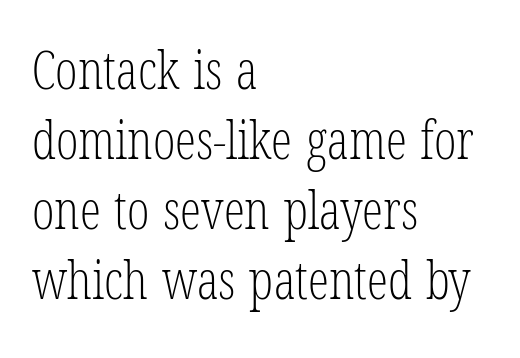
The image shows 53 px light, condensed serif type; set left-aligned, normal line spacing (1.32x), normal letter spacing, not underlined; low stroke contrast and a medium x-height.
